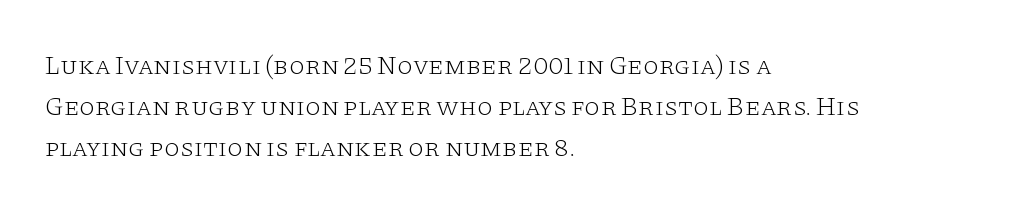
The image shows 26 px text type, upright; set left-aligned, normal line spacing (1.58x), normal letter spacing, not underlined.
